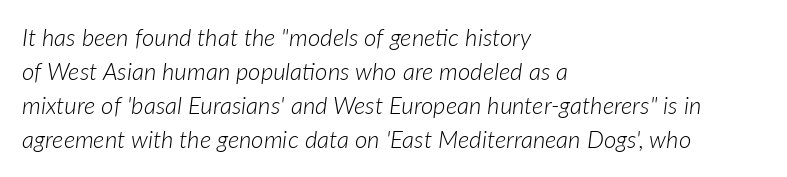
Tall strokes in this sample are angled rather than plumb. Look at the tracking — it's just the regular setting, nothing added. Vertically, the passage feels balanced, rows spaced as you'd expect. Anything drawn beneath the words? Only blank space. The compositor pushed each line to the left boundary.
